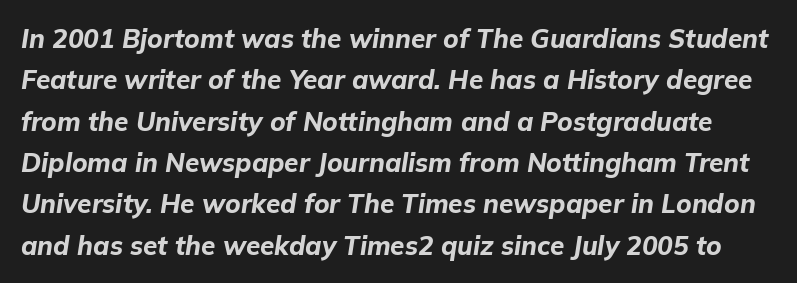
{"italic": "yes", "lean": "right", "slant_degrees": 9, "bold": "yes", "underline": "no", "line_spacing": "normal", "line_spacing_ratio": 1.59, "letter_spacing": "normal", "letter_spacing_em": 0.0, "glyph_px": 26}
